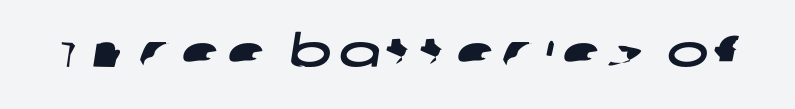
I'd call this a sans setting — the letters go barefoot. Proportional: the letters do not fall into vertical columns. Quick note: underline off.
